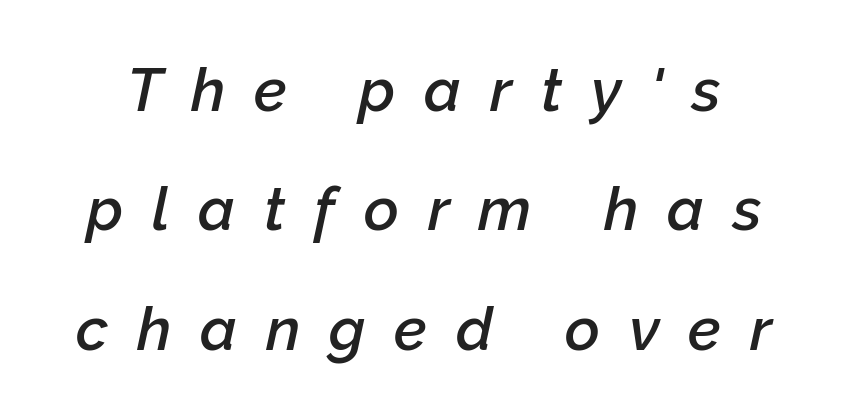
The image shows 60 px semibold type, italic (leaning right); set loose line spacing (1.99x), unusually wide letter spacing (+0.48 em), not underlined; low stroke contrast and a medium x-height.
